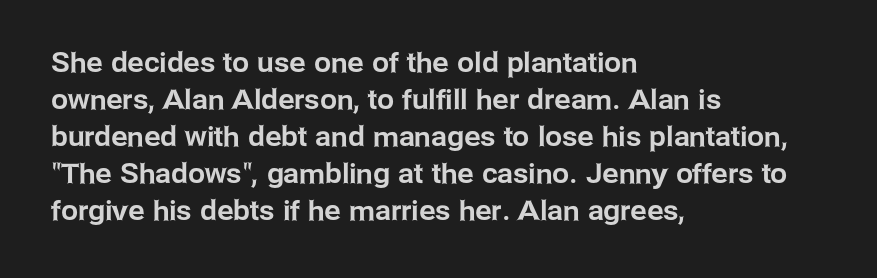
The image shows 27 px text type, upright; set left-aligned, normal line spacing (1.37x), normal letter spacing, not underlined.
